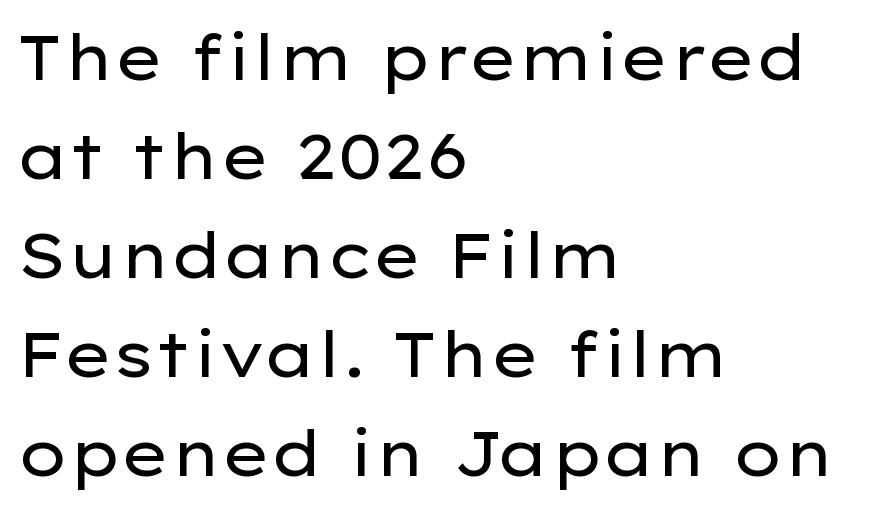
The font family rendered here belongs to the sans-serif group. A classic flush-left, rag-right setting is used for this passage. The letters stand straight up with perfectly vertical stems. This sample uses plain, unmodified letter spacing. Varying glyph widths throughout — classic text-font behaviour. No heavy texture on the line: the type isn't bold.
